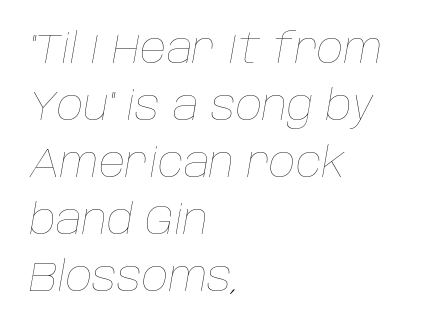
{"italic": "yes", "lean": "right", "slant_degrees": 10, "bold": "no", "weight": "thin", "width": "normal", "stroke_contrast": "low", "x_height": "large", "monospaced": "no", "underline": "no", "align": "left", "line_spacing": "normal", "line_spacing_ratio": 1.39, "letter_spacing": "normal", "letter_spacing_em": 0.0, "glyph_px": 41}
